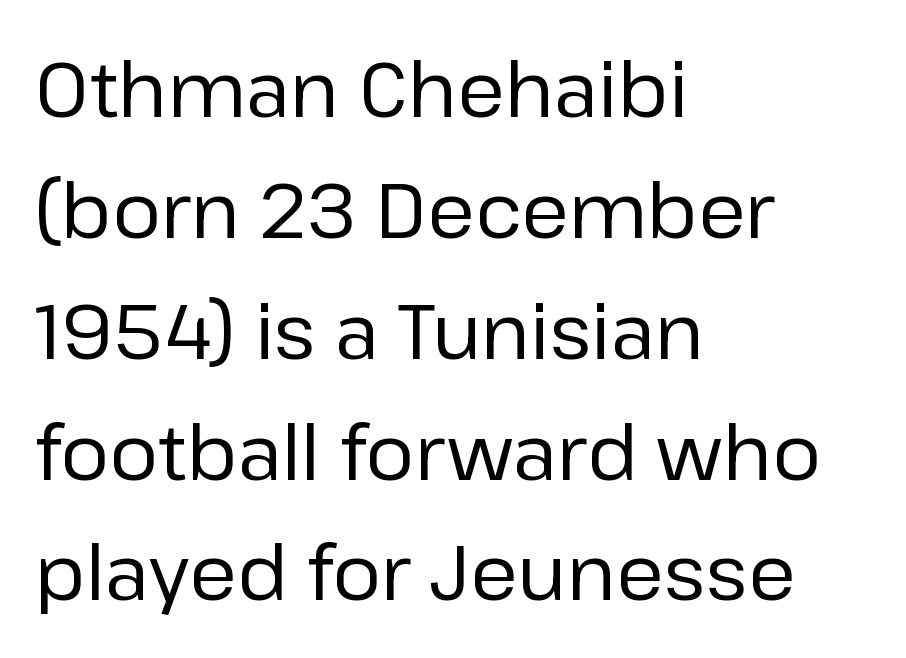
The image shows 76 px regular-weight sans-serif type, upright; set left-aligned, normal line spacing (1.59x), normal letter spacing, not underlined; low stroke contrast and a medium x-height.
